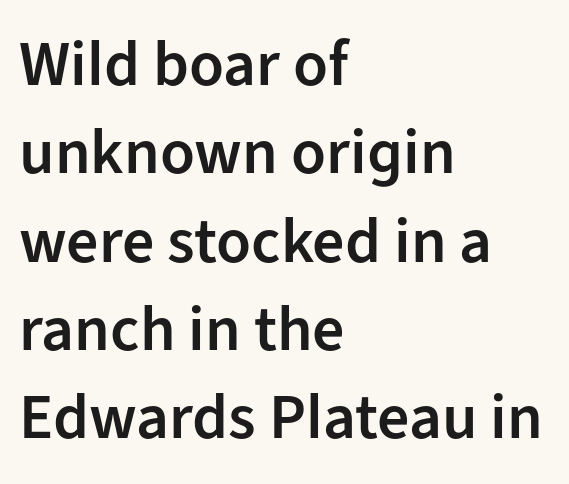
Q: Is the text bold? A: Semi-bold.
Q: Is the text italic (slanted)? A: No, it is upright.
Q: Is the typeface a serif or a sans-serif typeface? A: Sans-serif.
Q: Is the text underlined? A: No.
Q: How is the paragraph aligned? A: Left-aligned.
Q: Is the spacing between letters normal or unusually wide? A: Normal.
Q: Is the spacing between lines tight, normal or loose? A: Normal.
Q: Width (condensed, normal, or wide)? A: Normal.
Q: Stroke contrast? A: Low.
Q: x-height? A: Medium.
Q: Monospaced? A: No.
